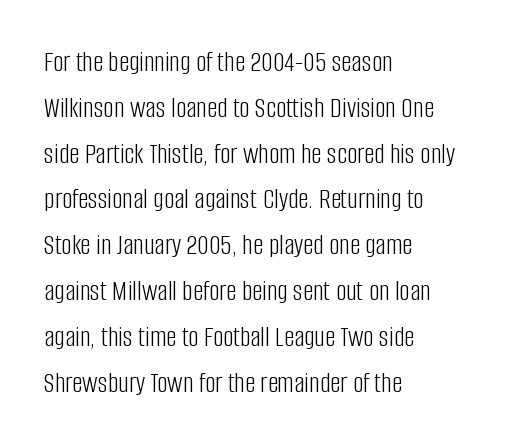
Q: Is the text bold? A: No.
Q: Is the text italic (slanted)? A: No, it is upright.
Q: Is the typeface a serif or a sans-serif typeface? A: Sans-serif.
Q: Is the text underlined? A: No.
Q: How is the paragraph aligned? A: Left-aligned.
Q: Is the spacing between letters normal or unusually wide? A: Normal.
Q: Is the spacing between lines tight, normal or loose? A: Normal.
Q: Width (condensed, normal, or wide)? A: Condensed.
Q: Stroke contrast? A: Low.
Q: x-height? A: Large.
Q: Monospaced? A: No.
